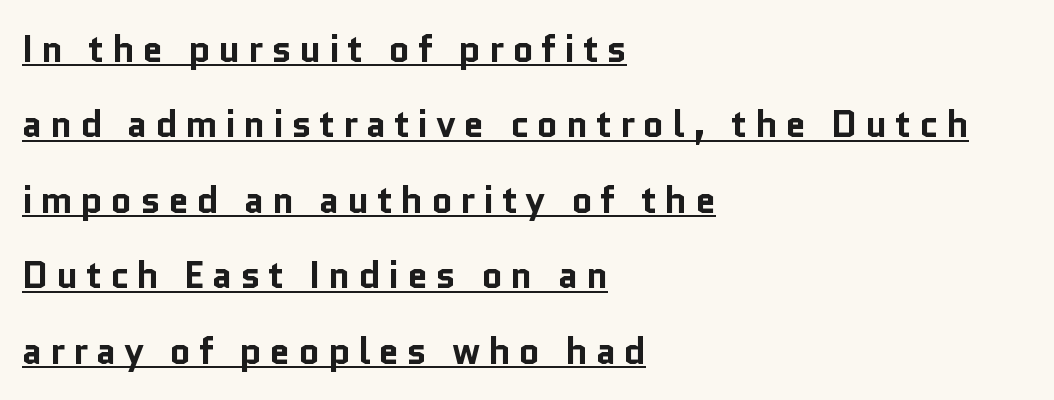
The image shows 37 px bold sans-serif type, upright; set left-aligned, loose line spacing (2.04x), unusually wide letter spacing (+0.21 em), underlined; low stroke contrast and a medium x-height.
